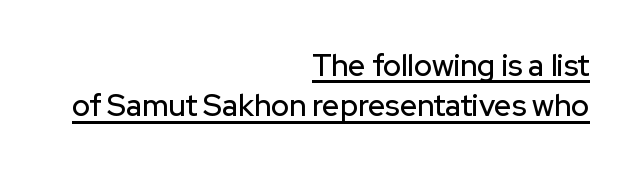
All the whitespace from short lines collects on the left. What kind of face is this? One without serifs — a sans. Ordinary non-slanted type is in use. Characters follow at the spacing the type designer built in. Normally led — the rows are evenly, conventionally spaced.
